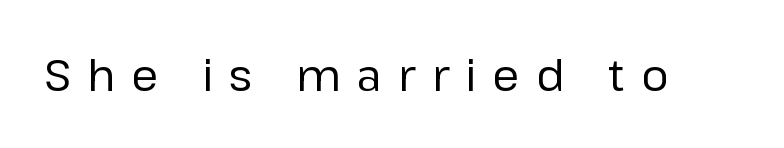
The image shows 43 px regular-weight sans-serif type, upright; set unusually wide letter spacing (+0.38 em), not underlined; low stroke contrast and a medium x-height.
